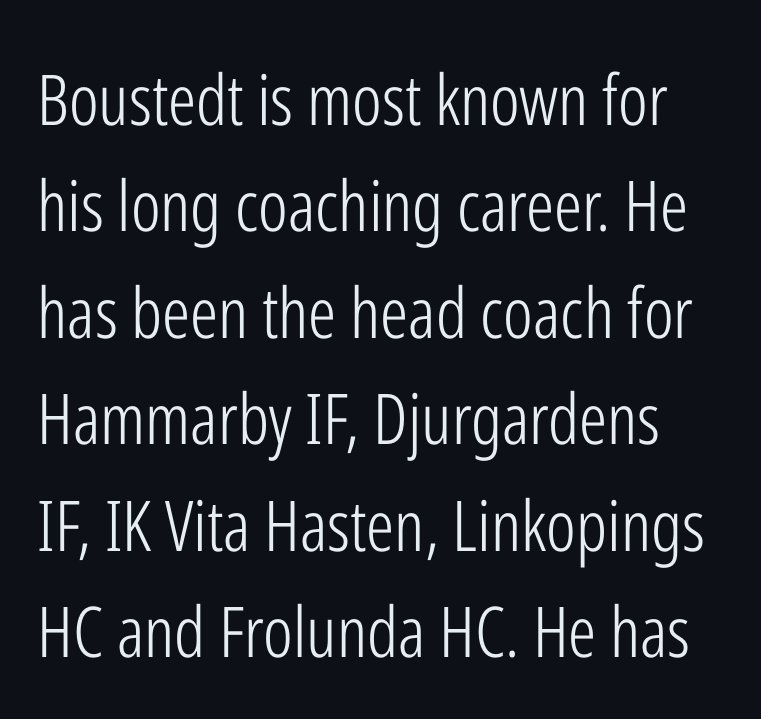
{"serif": "no", "italic": "no", "bold": "no", "weight": "light", "width": "condensed", "stroke_contrast": "low", "x_height": "medium", "monospaced": "no", "underline": "no", "line_spacing": "normal", "line_spacing_ratio": 1.52, "letter_spacing": "normal", "letter_spacing_em": 0.0, "glyph_px": 70}
